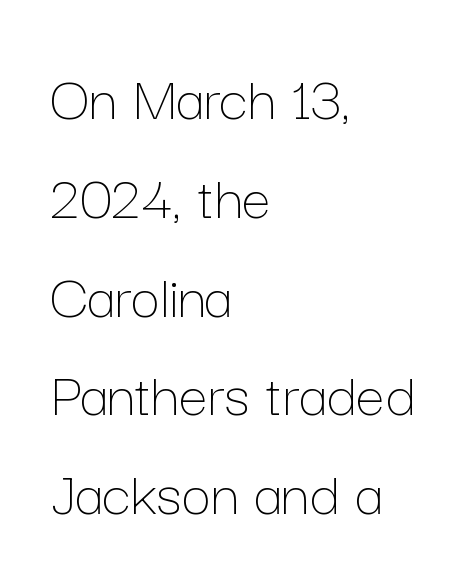
The image shows 65 px thin type, upright; set left-aligned, normal line spacing (1.52x), normal letter spacing, not underlined; low stroke contrast and a medium x-height.
